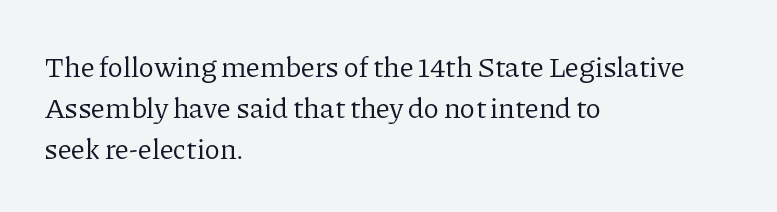
Q: Is the text bold? A: No.
Q: Is the text italic (slanted)? A: No, it is upright.
Q: Is the typeface a serif or a sans-serif typeface? A: Serif.
Q: Is the text underlined? A: No.
Q: How is the paragraph aligned? A: Left-aligned.
Q: Is the spacing between letters normal or unusually wide? A: Normal.
Q: Is the spacing between lines tight, normal or loose? A: Normal.
Q: Width (condensed, normal, or wide)? A: Normal.
Q: Stroke contrast? A: Low.
Q: x-height? A: Medium.
Q: Monospaced? A: No.
